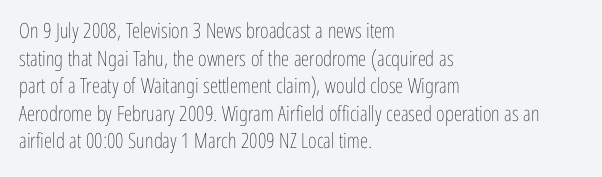
The image shows 21 px text type, upright; set left-aligned, normal line spacing (1.31x), normal letter spacing, not underlined.
